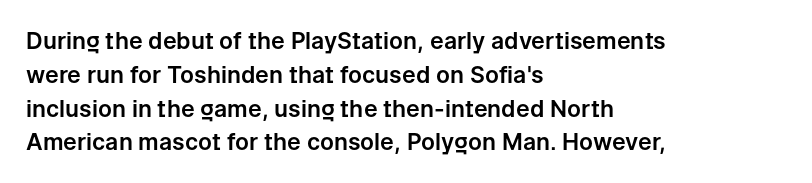
Q: Is the text italic (slanted)? A: No, it is upright.
Q: Is the text underlined? A: No.
Q: How is the paragraph aligned? A: Left-aligned.
Q: Is the spacing between letters normal or unusually wide? A: Normal.
Q: Is the spacing between lines tight, normal or loose? A: Normal.
